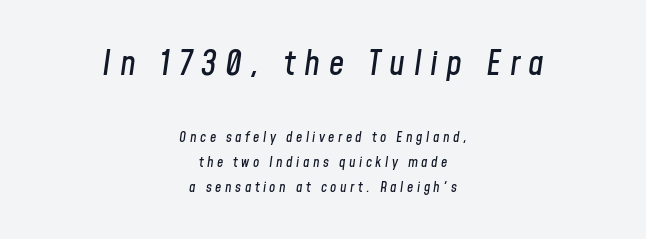
{"italic": "yes", "lean": "right", "slant_degrees": 8, "width": "condensed", "stroke_contrast": "low", "x_height": "medium", "monospaced": "no", "underline": "no", "align": "center", "line_spacing_ratio": 1.77, "letter_spacing": "wide", "letter_spacing_em": 0.25, "larger_block": "first", "size_ratio": 2.43, "glyph_px": 34}
